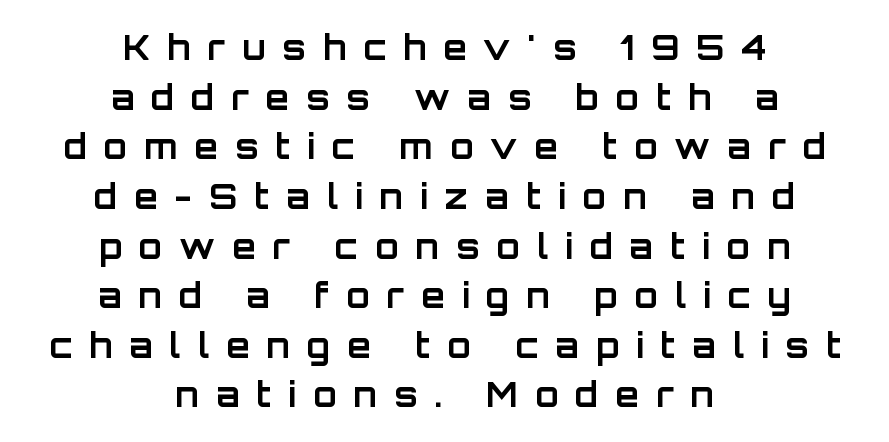
{"serif": "no", "italic": "no", "bold": "yes", "weight": "bold", "width": "normal", "stroke_contrast": "low", "x_height": "large", "monospaced": "no", "underline": "no", "align": "center", "line_spacing": "normal", "line_spacing_ratio": 1.46, "letter_spacing": "wide", "letter_spacing_em": 0.5, "glyph_px": 34}
